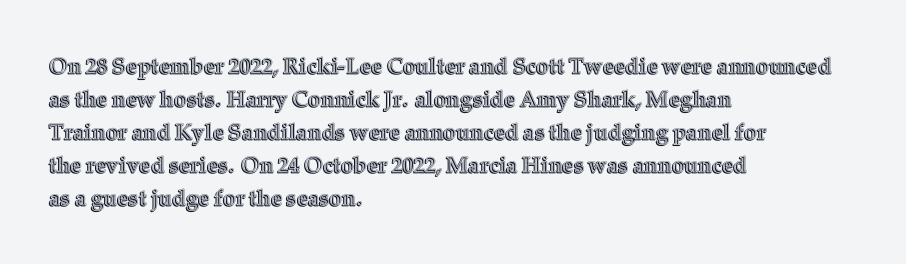
A clean baseline with only descenders dipping below it. Standard letterfit; no display-style spreading of the glyphs. Notice how descenders clear the ascenders below comfortably — that's standard leading. It's the straight-up-and-down kind of type. Does the copy run flush right? No — it runs flush left.
